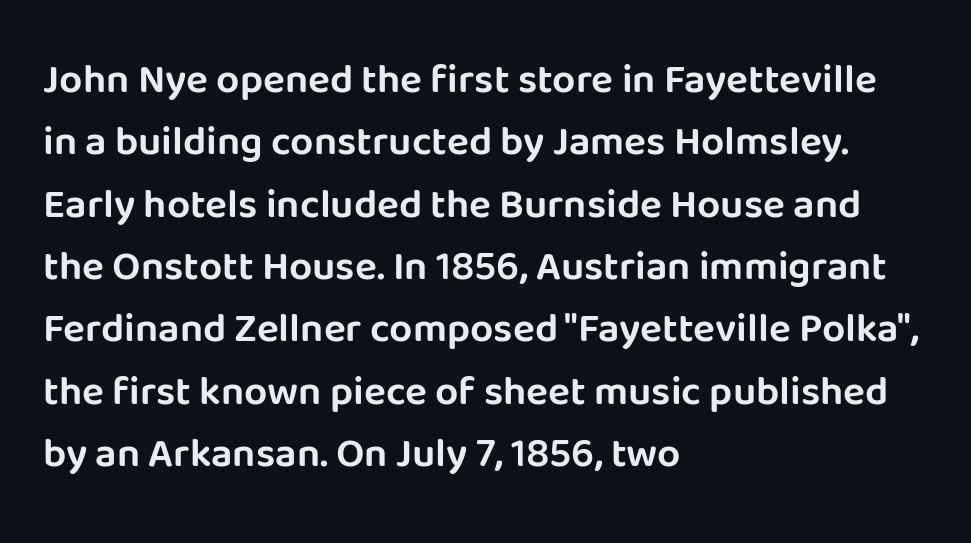
Ordinary non-slanted type is in use. Type style note: lacks serifs. The paragraph has a hard left edge and a soft right edge. Tracking here is standard; glyphs follow each other at the usual distance. The passage shown stacks its lines at a standard gap.
